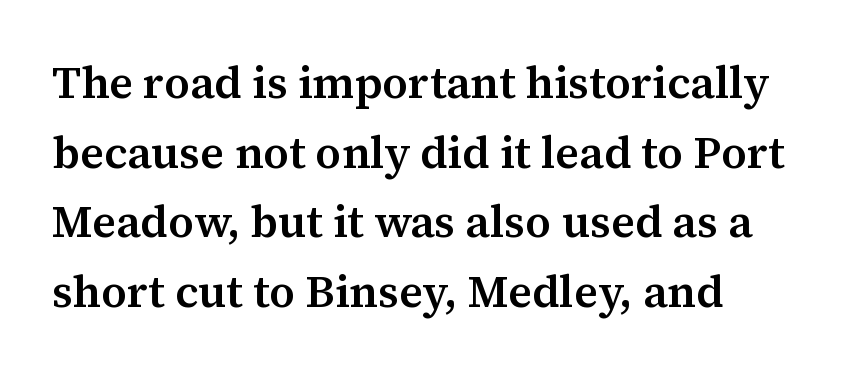
Q: Is the text bold? A: Semi-bold.
Q: Is the text italic (slanted)? A: No, it is upright.
Q: Is the typeface a serif or a sans-serif typeface? A: Serif.
Q: Is the text underlined? A: No.
Q: Is the spacing between letters normal or unusually wide? A: Normal.
Q: Is the spacing between lines tight, normal or loose? A: Normal.
Q: Width (condensed, normal, or wide)? A: Normal.
Q: Stroke contrast? A: Medium.
Q: x-height? A: Medium.
Q: Monospaced? A: No.
